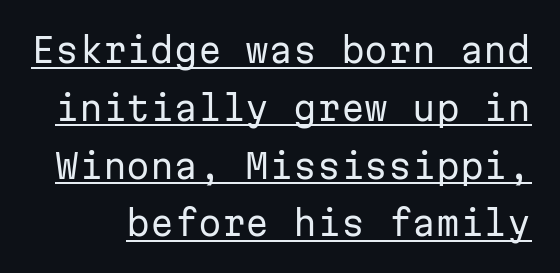
Weight: not bold — regular or lighter. Caption: standard tracking, unaltered. Each letter, wide or thin by design, is forced into the same width here. This is roman type, the default non-slanted kind. This sample carries an underscore along the baseline area.
